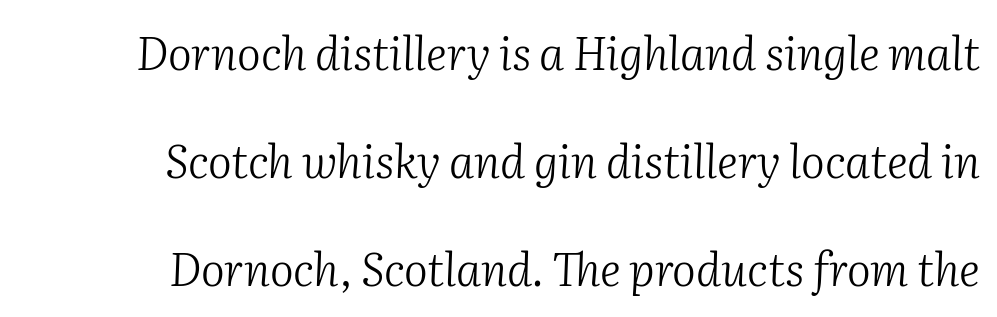
The image shows 45 px light serif type, italic (leaning right); set right-aligned, loose line spacing (2.4x), normal letter spacing, not underlined; medium stroke contrast and a medium x-height.
